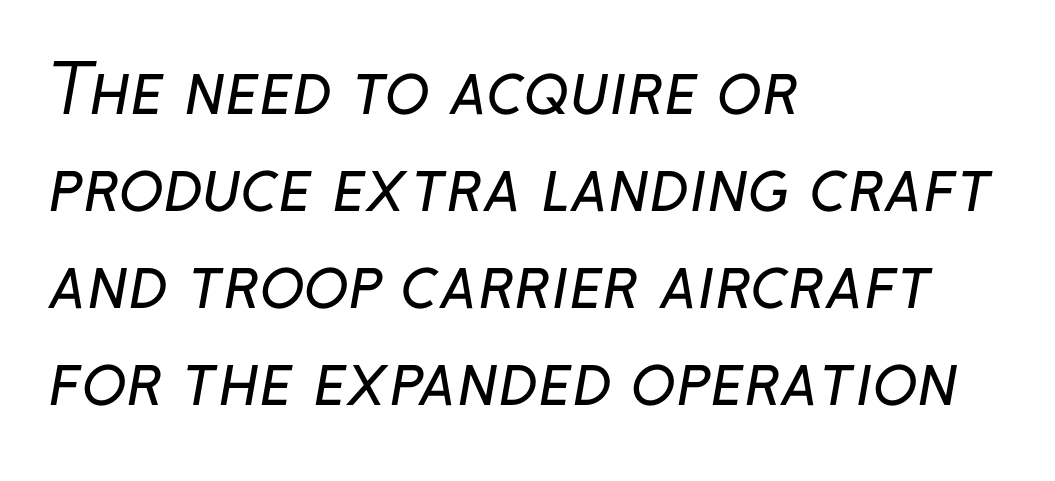
This sample has the flowing, uneven cadence of proportional lettering. The paragraph has a hard left edge and a soft right edge. This sample keeps an unexceptional amount of space between lines. The words here are not underlined. The designer went with a sans here, leaving each stem footless.
